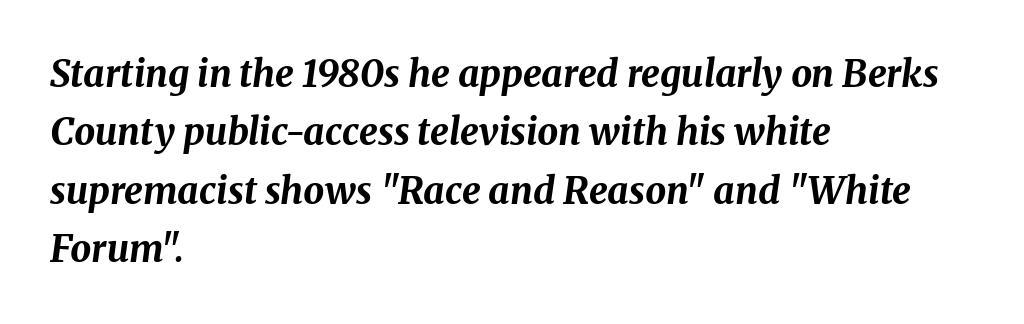
In terms of leading, this rendering sits right in the middle. The whole block is typeset with a tilt. The lines in this sample share a left origin and differ only in where they stop. The glyphs are unaccompanied by any horizontal stroke below them. This sample has the flowing, uneven cadence of proportional lettering. Each word holds together tightly as a unit, with standard inter-letter gaps.
